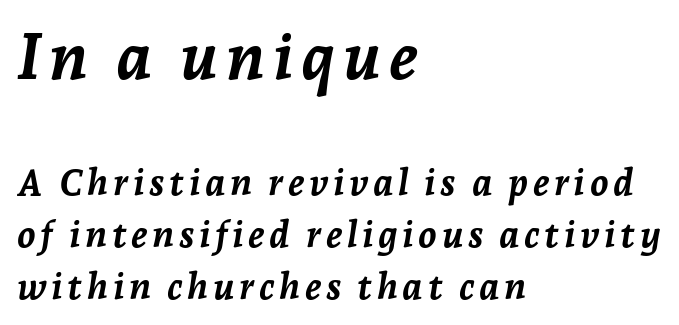
Regular leading. The face used here is proportionally spaced, like ordinary book or web type. You'd pick this weight for a headline — it's a proper bold. Two sizes are in play, and the larger belongs to the first block. These lines are set flush left with a ragged right edge.
